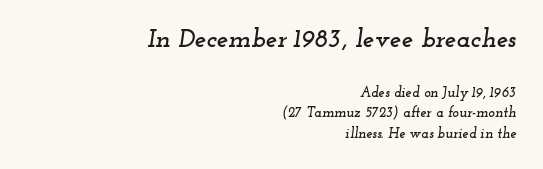
Q: Is the text italic (slanted)? A: Yes, it leans right by about 12 degrees.
Q: Is the text underlined? A: No.
Q: How is the paragraph aligned? A: Right-aligned.
Q: Is the spacing between letters normal or unusually wide? A: Normal.
Q: Is the spacing between lines tight, normal or loose? A: Normal.
Q: Which block of text is set in a larger size, the first (top) or the second (bottom)? A: The first (top) one.
